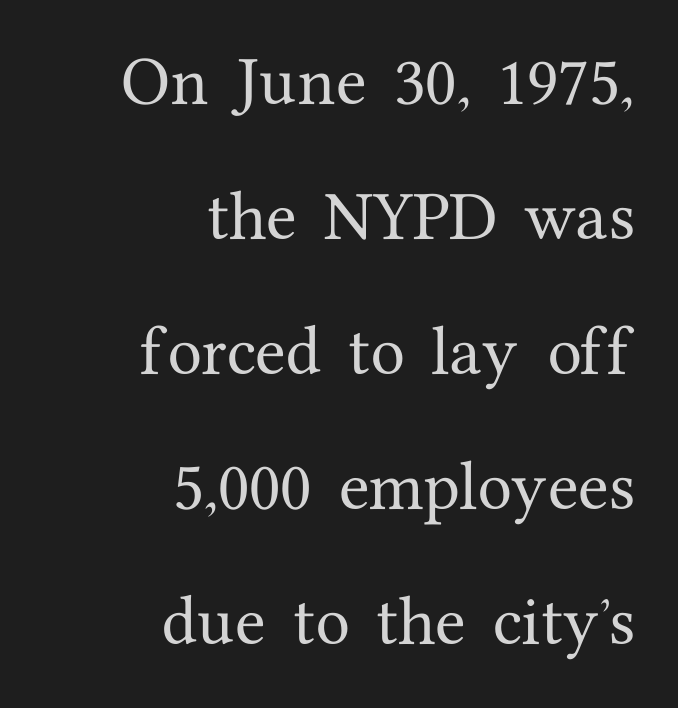
The image shows 56 px serif type, upright; set right-aligned, loose line spacing (2.41x), normal letter spacing, not underlined; medium stroke contrast and a medium x-height.
